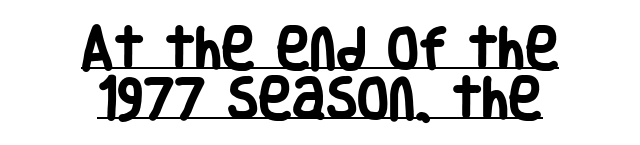
The image shows 46 px heavy, condensed sans-serif type, upright; set centered, tight line spacing (1.08x), normal letter spacing, underlined; low stroke contrast and a large x-height.
